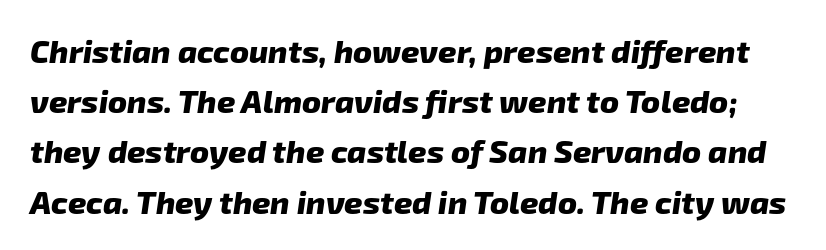
{"serif": "no", "bold": "yes", "weight": "heavy", "width": "normal", "stroke_contrast": "low", "x_height": "medium", "monospaced": "no", "underline": "no", "line_spacing": "normal", "line_spacing_ratio": 1.57, "letter_spacing": "normal", "letter_spacing_em": 0.0, "glyph_px": 32}
